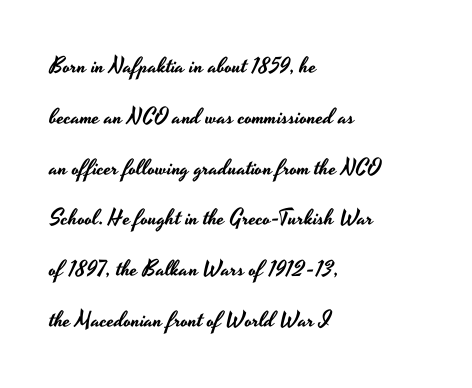
Q: Is the text italic (slanted)? A: Yes.
Q: Is the text underlined? A: No.
Q: How is the paragraph aligned? A: Left-aligned.
Q: Is the spacing between letters normal or unusually wide? A: Normal.
Q: Is the spacing between lines tight, normal or loose? A: Loose.
